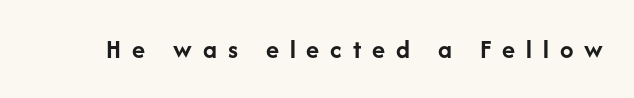
The image shows 27 px bold type, upright; set unusually wide letter spacing (+0.41 em), not underlined.
